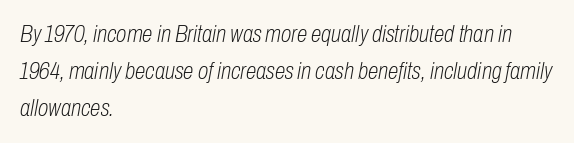
The rag falls on the right side of this text block. The space beneath each line is pristine and unruled. When letters slant like this, we call the style italic. On a weight scale, this lands at 450 or below. Students, observe: this is what conventionally led text looks like.
